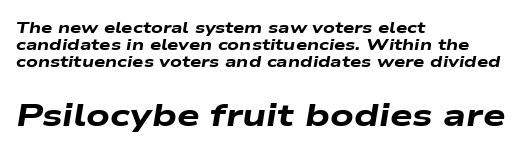
Q: Is the text bold? A: Yes.
Q: Is the text italic (slanted)? A: Yes, it leans right by about 9 degrees.
Q: Is the text underlined? A: No.
Q: How is the paragraph aligned? A: Left-aligned.
Q: Is the spacing between letters normal or unusually wide? A: Normal.
Q: Is the spacing between lines tight, normal or loose? A: Tight.
Q: Which block of text is set in a larger size, the first (top) or the second (bottom)? A: The second (bottom) one.
Q: Width (condensed, normal, or wide)? A: Wide.
Q: Stroke contrast? A: Low.
Q: x-height? A: Medium.
Q: Monospaced? A: No.
